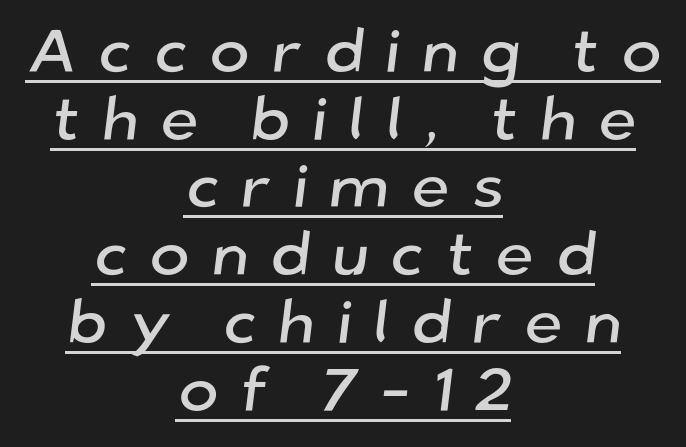
Q: Is the typeface a serif or a sans-serif typeface? A: Sans-serif.
Q: Is the text underlined? A: Yes.
Q: How is the paragraph aligned? A: Centered.
Q: Is the spacing between letters normal or unusually wide? A: Unusually wide.
Q: Is the spacing between lines tight, normal or loose? A: Tight.
Q: Width (condensed, normal, or wide)? A: Normal.
Q: Stroke contrast? A: Low.
Q: x-height? A: Medium.
Q: Monospaced? A: No.
